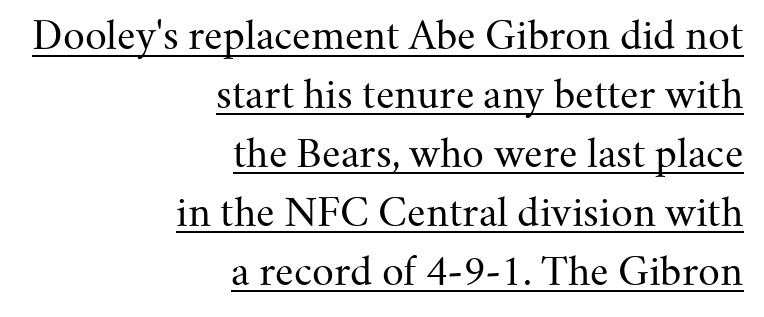
Q: Is the text bold? A: No.
Q: Is the text italic (slanted)? A: No, it is upright.
Q: Is the typeface a serif or a sans-serif typeface? A: Serif.
Q: Is the text underlined? A: Yes.
Q: How is the paragraph aligned? A: Right-aligned.
Q: Is the spacing between letters normal or unusually wide? A: Normal.
Q: Is the spacing between lines tight, normal or loose? A: Normal.
Q: Width (condensed, normal, or wide)? A: Normal.
Q: Stroke contrast? A: Medium.
Q: x-height? A: Small.
Q: Monospaced? A: No.
